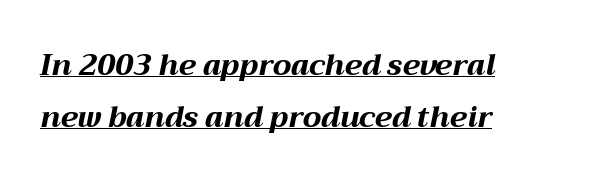
The image shows 29 px bold, wide type, italic (leaning right); set left-aligned, line spacing 1.78x, normal letter spacing, underlined; medium stroke contrast and a medium x-height.
